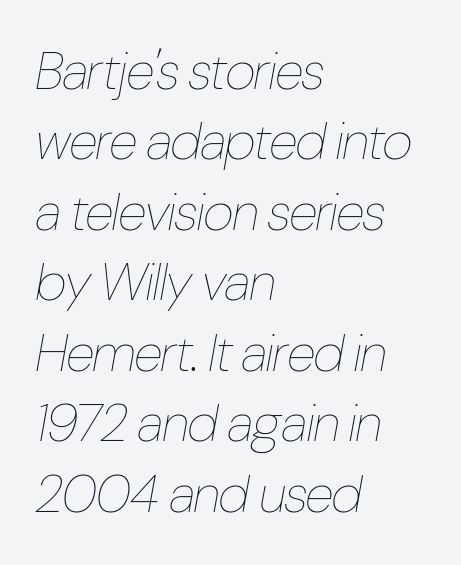
{"italic": "yes", "lean": "right", "slant_degrees": 10, "bold": "no", "weight": "thin", "width": "condensed", "stroke_contrast": "low", "x_height": "medium", "monospaced": "no", "underline": "no", "align": "left", "line_spacing": "normal", "line_spacing_ratio": 1.33, "letter_spacing": "normal", "letter_spacing_em": 0.0, "glyph_px": 53}
